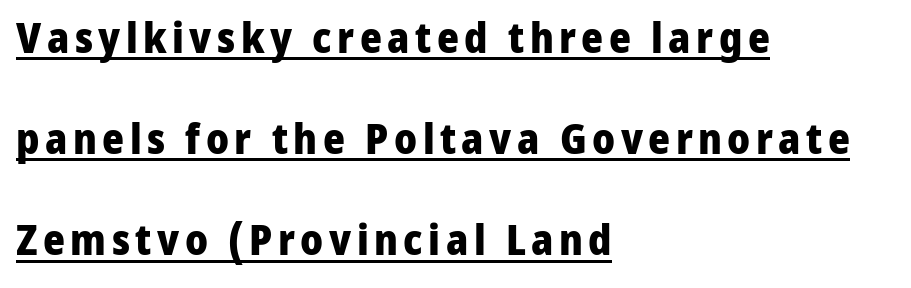
The image shows 42 px heavy sans-serif type, upright; set left-aligned, loose line spacing (2.41x), underlined; low stroke contrast and a medium x-height.
